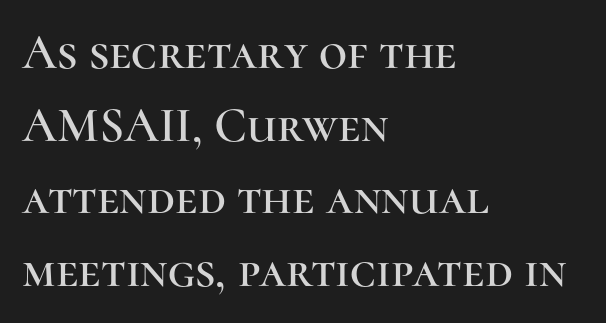
The image shows 49 px serif type, upright; set left-aligned, normal line spacing (1.48x), normal letter spacing, not underlined; high stroke contrast and a medium x-height.
